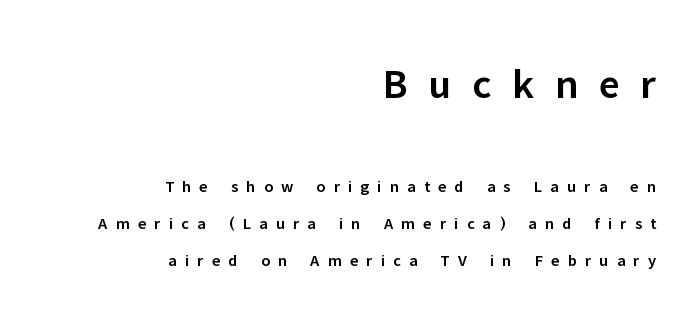
Nothing sits at the stroke ends, so this counts as sans-serif. Compare the two chunks: the upper has the greater cap height. Here the glyphs are tracked loosely, breaking word shapes into spaced letters. A clean baseline with only descenders dipping below it. On the weight axis this lands at semibold, roughly 600.
